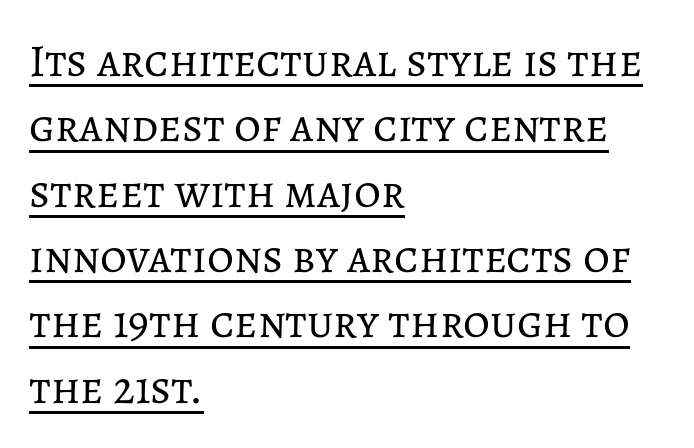
The letters look calm and open, with moderate or lighter stems. Compared with undecorated copy, this sample adds a rule below the words. The passage shown is typed in a proportional face where columns would drift. The rendering anchors every line to the left-hand side. Glyph-to-glyph distance matches everyday printed text. The font's upright variant was chosen for this text.
